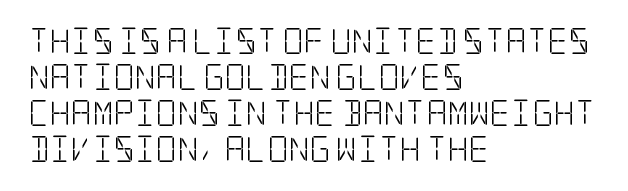
{"italic": "no", "bold": "no", "underline": "no", "align": "left", "line_spacing": "normal", "line_spacing_ratio": 1.39, "letter_spacing": "normal", "letter_spacing_em": 0.0, "glyph_px": 26}
